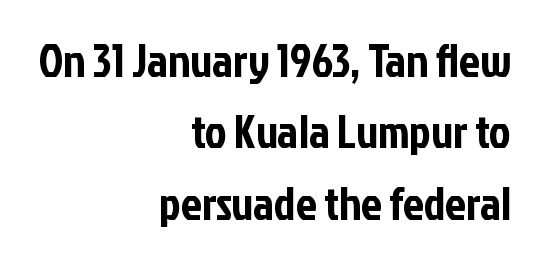
Q: Is the text italic (slanted)? A: No, it is upright.
Q: Is the typeface a serif or a sans-serif typeface? A: Sans-serif.
Q: Is the text underlined? A: No.
Q: How is the paragraph aligned? A: Right-aligned.
Q: Is the spacing between letters normal or unusually wide? A: Normal.
Q: Is the spacing between lines tight, normal or loose? A: Normal.
Q: Width (condensed, normal, or wide)? A: Condensed.
Q: Stroke contrast? A: Low.
Q: x-height? A: Medium.
Q: Monospaced? A: No.
